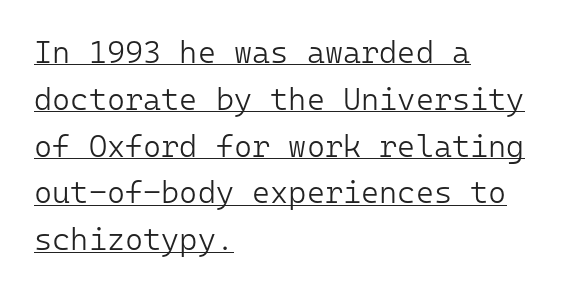
{"serif": "no", "italic": "no", "bold": "no", "weight": "light", "width": "normal", "stroke_contrast": "low", "x_height": "medium", "monospaced": "yes", "underline": "yes", "align": "left", "line_spacing": "normal", "line_spacing_ratio": 1.51, "letter_spacing": "normal", "letter_spacing_em": 0.0, "glyph_px": 31}
